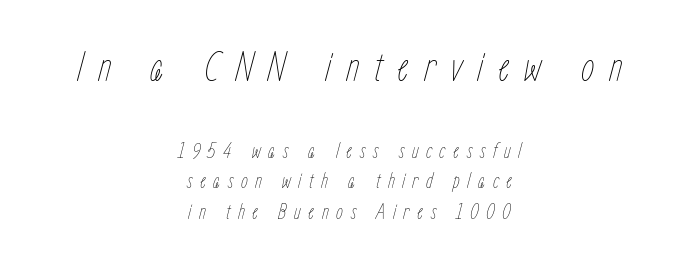
The image shows 43 px thin, condensed type, italic (leaning right); set centered, normal line spacing (1.4x), unusually wide letter spacing (+0.34 em), not underlined; the first (top) block is 1.95x larger; low stroke contrast and a medium x-height.
